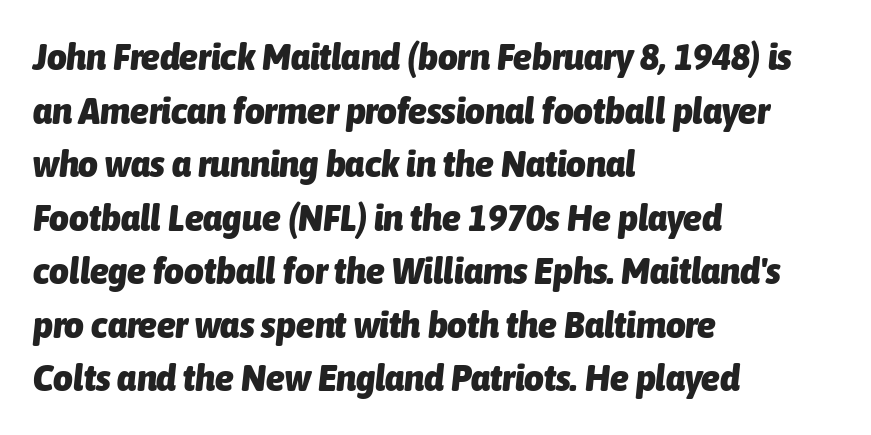
Q: Is the text bold? A: Yes.
Q: Is the text italic (slanted)? A: Yes, it leans right by about 6 degrees.
Q: Is the text underlined? A: No.
Q: How is the paragraph aligned? A: Left-aligned.
Q: Is the spacing between letters normal or unusually wide? A: Normal.
Q: Is the spacing between lines tight, normal or loose? A: Normal.
Q: Width (condensed, normal, or wide)? A: Condensed.
Q: Stroke contrast? A: Low.
Q: x-height? A: Medium.
Q: Monospaced? A: No.
